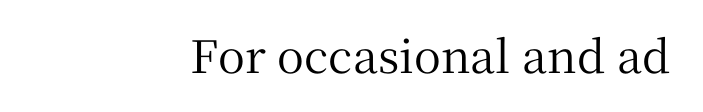
{"serif": "yes", "italic": "no", "width": "normal", "stroke_contrast": "medium", "x_height": "medium", "monospaced": "no", "underline": "no", "letter_spacing": "normal", "letter_spacing_em": 0.0, "glyph_px": 45}
